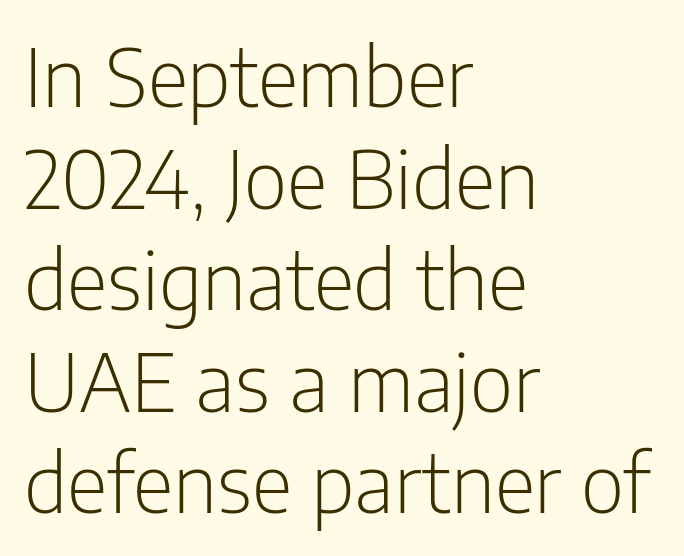
These lines are rendered in a variable-pitch font. Baseline-to-baseline distance is the conventional proportion of letter height. Upright lettering throughout. Unmarked baselines from the first word to the last. Teacher's note: observe the even left margin — that is flush-left alignment.
